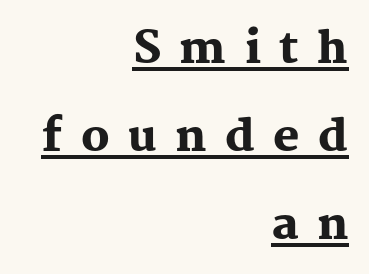
{"serif": "yes", "italic": "no", "bold": "yes", "weight": "heavy", "width": "normal", "stroke_contrast": "medium", "x_height": "medium", "monospaced": "no", "underline": "yes", "align": "right", "line_spacing": "loose", "line_spacing_ratio": 2.0, "letter_spacing": "wide", "letter_spacing_em": 0.42, "glyph_px": 44}
